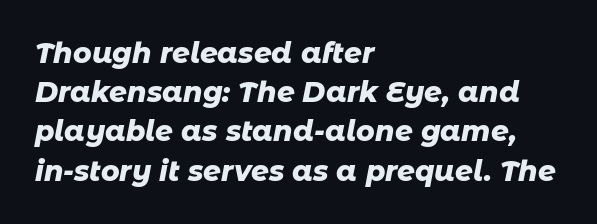
Each letter keeps its own natural width here, so spacing adapts to shape. An italicized treatment has been applied to the whole sample. Quick note: interline space is typical. Descender tails drop into unmarked territory. Teacher's note: observe the even left margin — that is flush-left alignment. Stroke thickness is high; the sample reads as a true bold.
